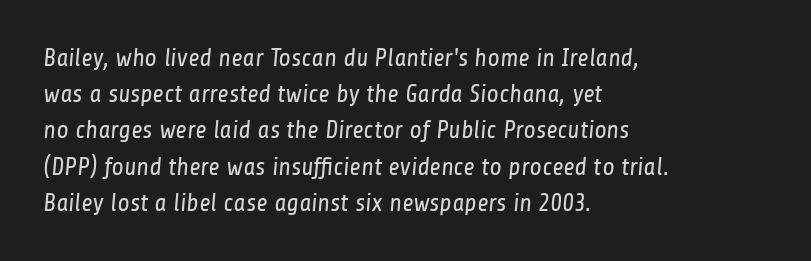
The image shows 25 px text type; set left-aligned, normal line spacing (1.45x), normal letter spacing, not underlined.
